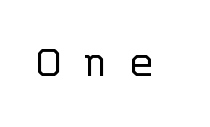
Ordinary non-slanted type is in use. Is this a fixed-width face? Yes — each glyph sits in an identical cell. Observe the absence of serifs on each vertical stroke in this sample. The tracking jumps out immediately: characters are airy and widely separated. The face looks like a standard text weight, possibly lighter. Has an underline been added? It has not.
